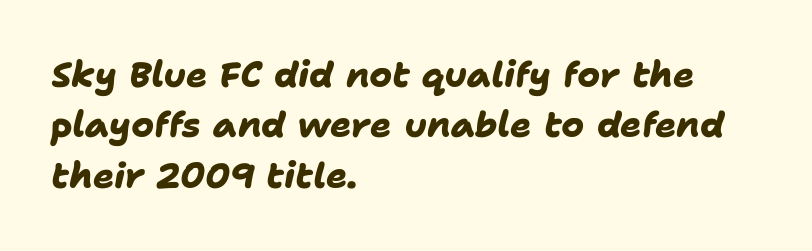
{"serif": "no", "bold": "yes", "weight": "heavy", "width": "normal", "stroke_contrast": "low", "x_height": "medium", "monospaced": "no", "underline": "no", "align": "left", "line_spacing": "normal", "line_spacing_ratio": 1.44, "letter_spacing": "normal", "letter_spacing_em": 0.0, "glyph_px": 35}
